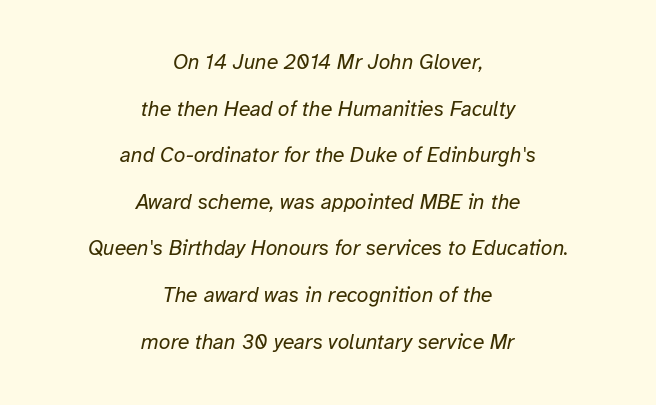
The font is comparable to plain body text, perhaps lighter. How would I describe the line gaps? Wide and relaxed. No extra tracking has been applied to these lines. Where is the straight margin? There isn't one; the lines are centered. Slanted lettering throughout. The strip under each line holds only bare page.
